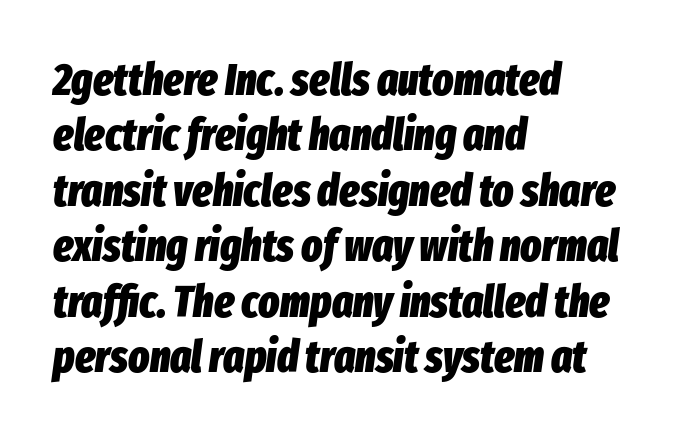
This rendering leaves character spacing at its baseline value. Each letter keeps its own natural width here, so spacing adapts to shape. Each line starts at the same left margin while the right side varies. The leading is moderate, giving the passage an even texture.
